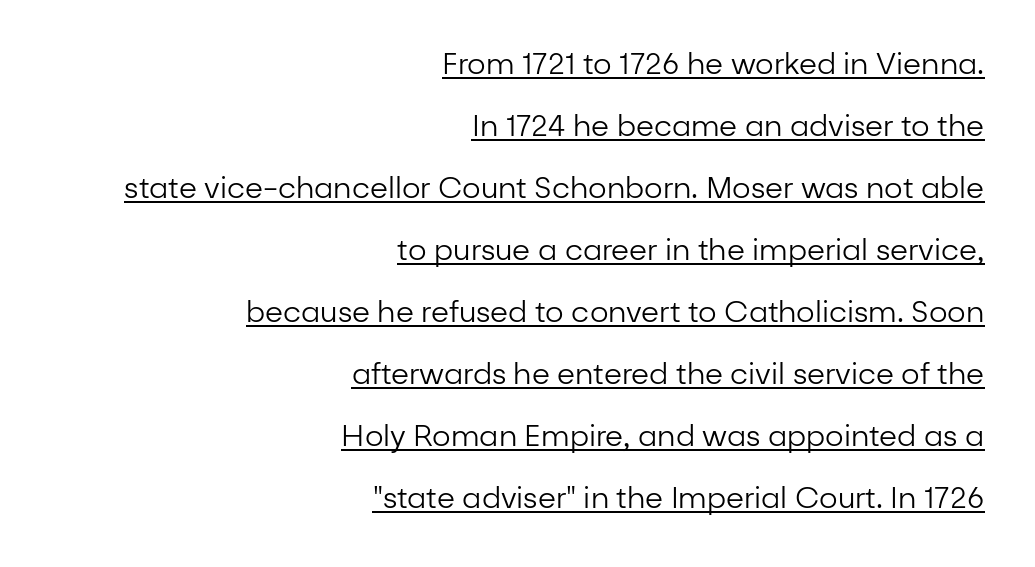
{"serif": "no", "italic": "no", "bold": "no", "weight": "regular", "width": "normal", "stroke_contrast": "low", "x_height": "medium", "monospaced": "no", "underline": "yes", "align": "right", "line_spacing": "loose", "line_spacing_ratio": 2.14, "letter_spacing": "normal", "letter_spacing_em": 0.0, "glyph_px": 29}
